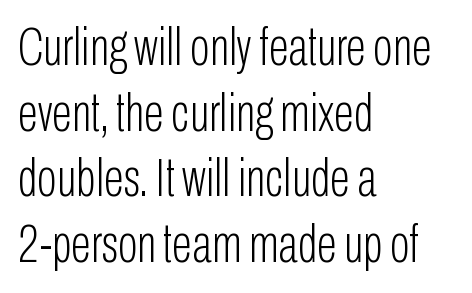
{"serif": "no", "italic": "no", "bold": "no", "weight": "light", "width": "condensed", "stroke_contrast": "low", "x_height": "medium", "monospaced": "no", "underline": "no", "align": "left", "line_spacing_ratio": 1.24, "letter_spacing": "normal", "letter_spacing_em": 0.0, "glyph_px": 53}
